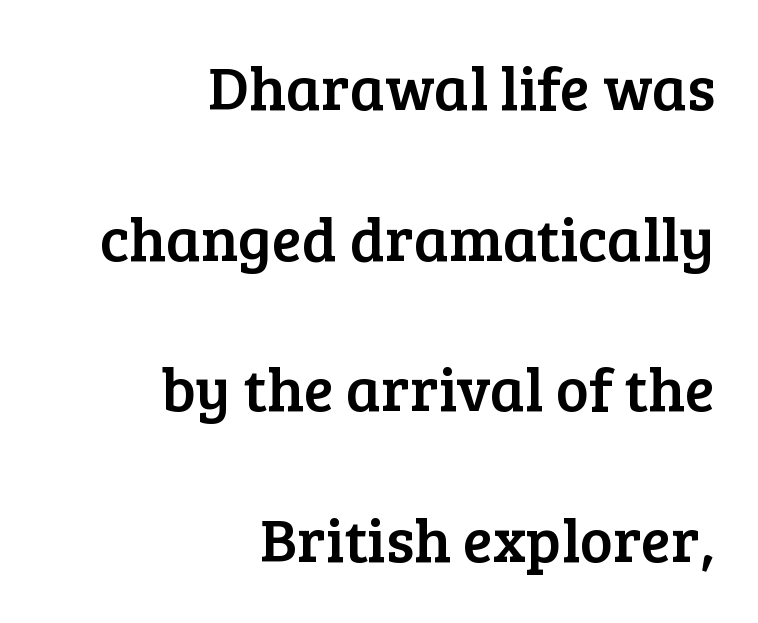
Q: Is the text italic (slanted)? A: No, it is upright.
Q: Is the typeface a serif or a sans-serif typeface? A: Serif.
Q: Is the text underlined? A: No.
Q: How is the paragraph aligned? A: Right-aligned.
Q: Is the spacing between letters normal or unusually wide? A: Normal.
Q: Is the spacing between lines tight, normal or loose? A: Loose.
Q: Width (condensed, normal, or wide)? A: Normal.
Q: Stroke contrast? A: Low.
Q: x-height? A: Medium.
Q: Monospaced? A: No.
